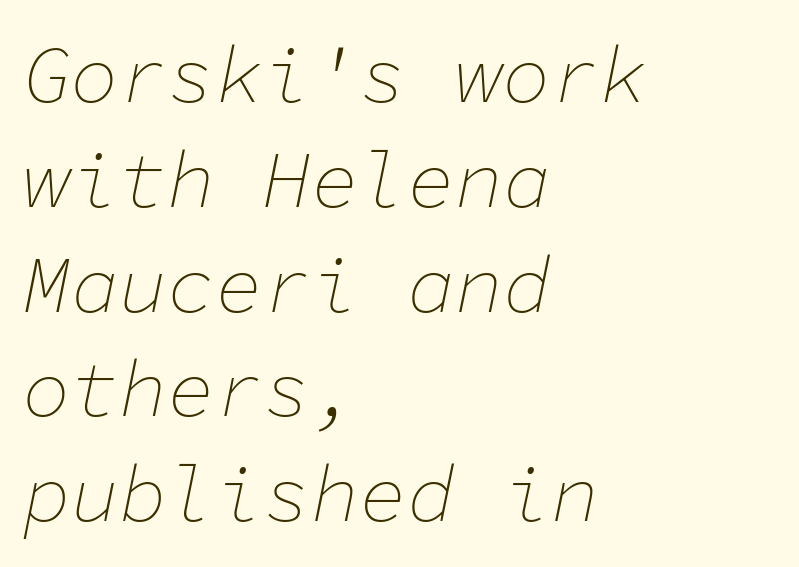
{"italic": "yes", "lean": "right", "slant_degrees": 11, "bold": "no", "weight": "thin", "width": "normal", "stroke_contrast": "low", "x_height": "medium", "monospaced": "yes", "underline": "no", "align": "left", "line_spacing": "normal", "line_spacing_ratio": 1.31, "letter_spacing": "normal", "letter_spacing_em": 0.0, "glyph_px": 80}
